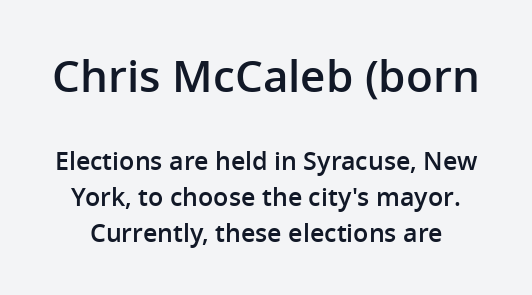
Q: Is the text bold? A: Semi-bold.
Q: Is the text italic (slanted)? A: No, it is upright.
Q: Is the typeface a serif or a sans-serif typeface? A: Sans-serif.
Q: Is the text underlined? A: No.
Q: Is the spacing between letters normal or unusually wide? A: Normal.
Q: Is the spacing between lines tight, normal or loose? A: Normal.
Q: Which block of text is set in a larger size, the first (top) or the second (bottom)? A: The first (top) one.
Q: Width (condensed, normal, or wide)? A: Normal.
Q: Stroke contrast? A: Low.
Q: x-height? A: Medium.
Q: Monospaced? A: No.
